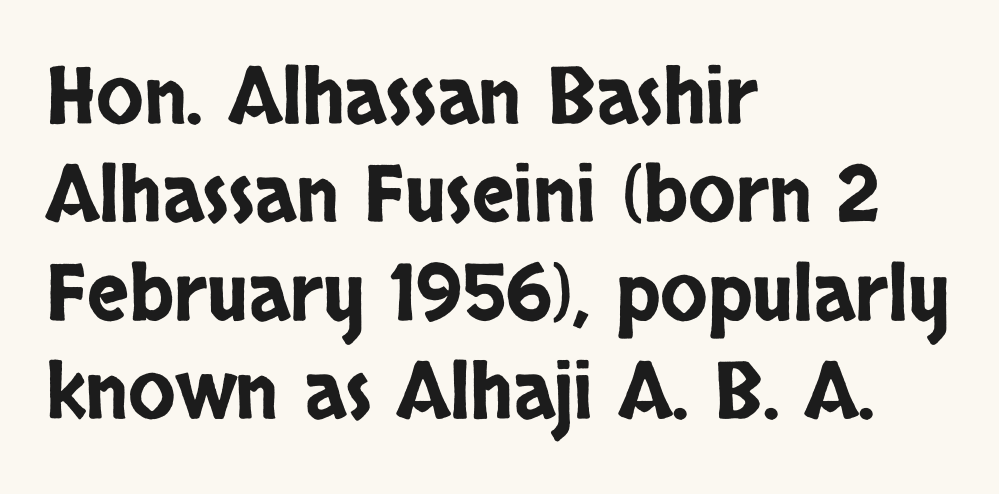
{"serif": "no", "italic": "no", "width": "condensed", "stroke_contrast": "low", "x_height": "large", "monospaced": "no", "underline": "no", "align": "left", "line_spacing": "normal", "line_spacing_ratio": 1.26, "letter_spacing": "normal", "letter_spacing_em": 0.0, "glyph_px": 78}
